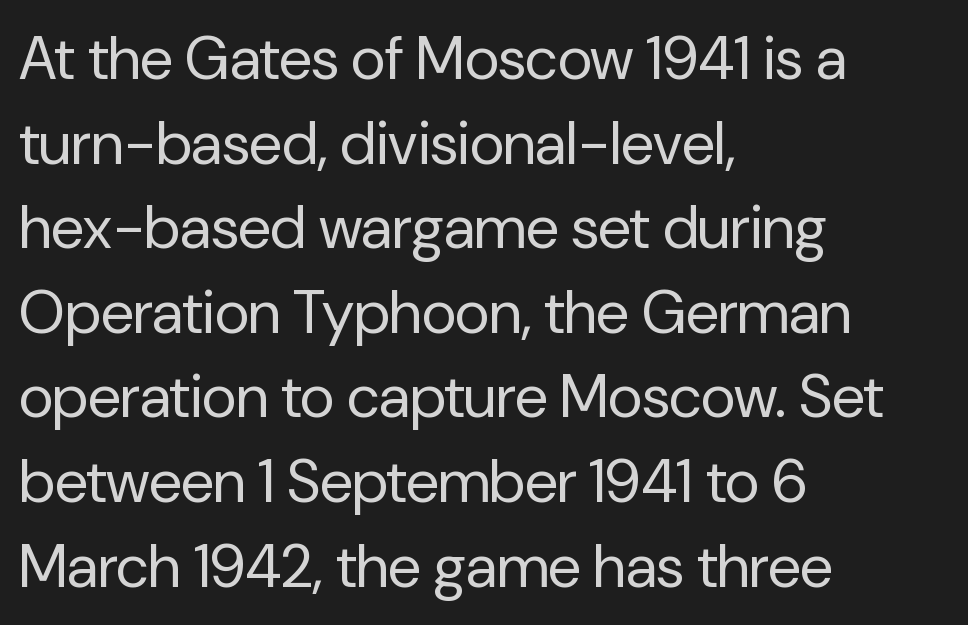
{"serif": "no", "italic": "no", "bold": "no", "weight": "regular", "width": "normal", "stroke_contrast": "low", "x_height": "medium", "monospaced": "no", "underline": "no", "align": "left", "line_spacing": "normal", "line_spacing_ratio": 1.41, "letter_spacing": "normal", "letter_spacing_em": 0.0, "glyph_px": 60}
